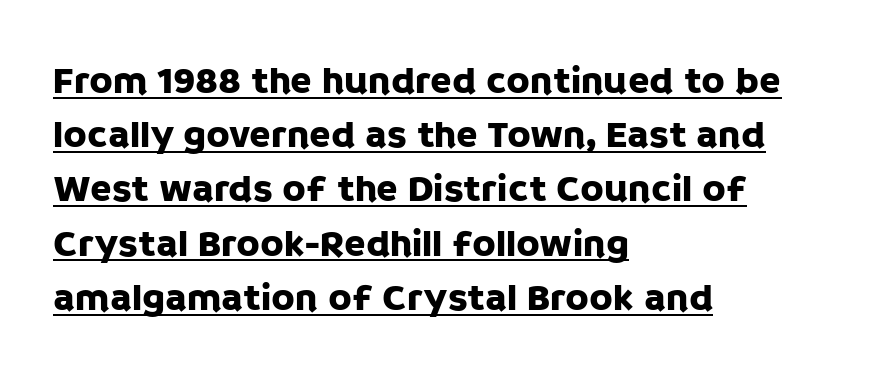
{"serif": "no", "italic": "no", "width": "normal", "stroke_contrast": "low", "x_height": "large", "monospaced": "no", "underline": "yes", "align": "left", "line_spacing": "normal", "line_spacing_ratio": 1.39, "letter_spacing": "normal", "letter_spacing_em": 0.0, "glyph_px": 39}
